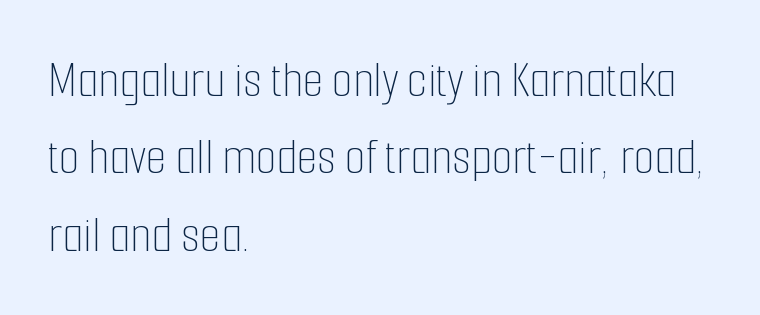
Q: Is the text bold? A: No.
Q: Is the text italic (slanted)? A: No, it is upright.
Q: Is the text underlined? A: No.
Q: How is the paragraph aligned? A: Left-aligned.
Q: Is the spacing between letters normal or unusually wide? A: Normal.
Q: Is the spacing between lines tight, normal or loose? A: Normal.
Q: Width (condensed, normal, or wide)? A: Condensed.
Q: Stroke contrast? A: Low.
Q: x-height? A: Medium.
Q: Monospaced? A: No.
